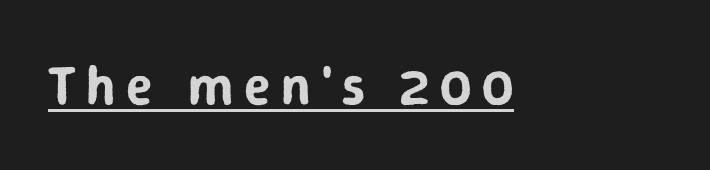
The image shows 55 px sans-serif type, upright; set underlined; low stroke contrast and a medium x-height.
